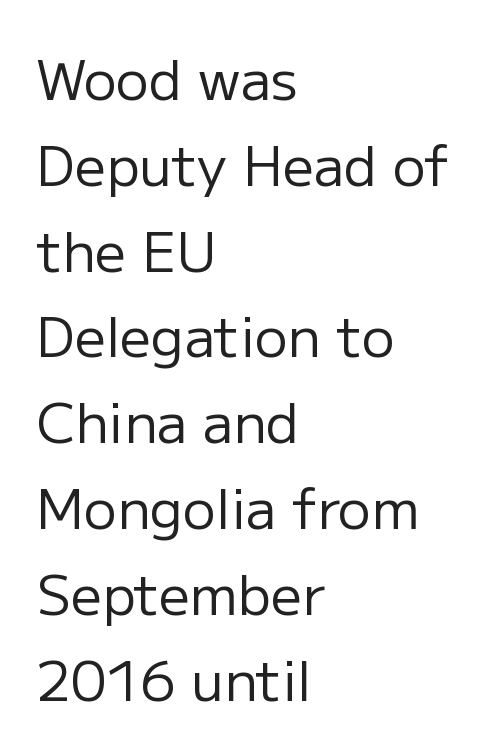
{"serif": "no", "italic": "no", "bold": "no", "weight": "regular", "width": "normal", "stroke_contrast": "low", "x_height": "medium", "monospaced": "no", "underline": "no", "align": "left", "line_spacing": "normal", "line_spacing_ratio": 1.56, "letter_spacing": "normal", "letter_spacing_em": 0.0, "glyph_px": 55}
